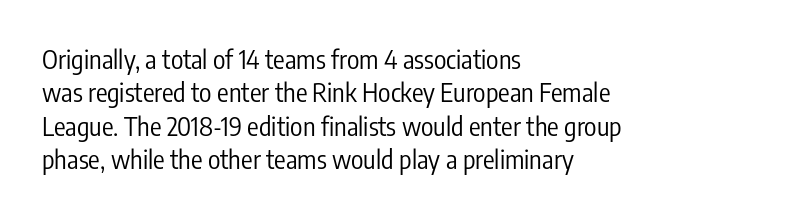
Q: Is the text bold? A: No.
Q: Is the text italic (slanted)? A: No, it is upright.
Q: Is the text underlined? A: No.
Q: How is the paragraph aligned? A: Left-aligned.
Q: Is the spacing between letters normal or unusually wide? A: Normal.
Q: Is the spacing between lines tight, normal or loose? A: Normal.
